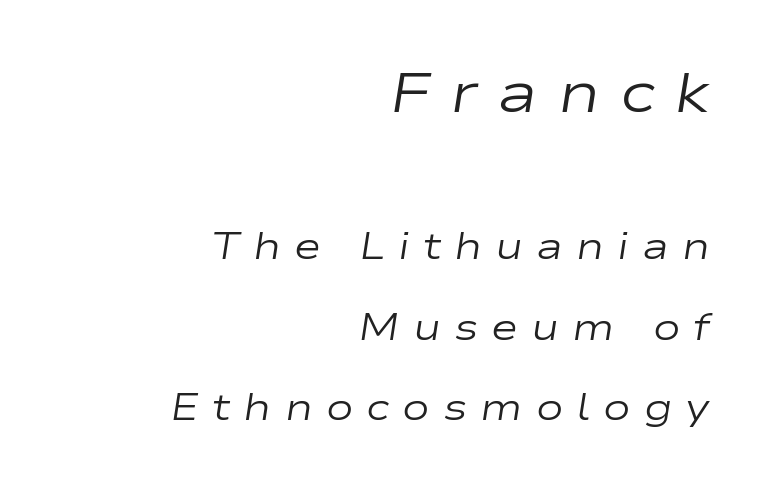
Counters stay open thanks to moderate or lighter strokes. Compared with ordinary roman type, these characters are visibly tilted. Anything drawn beneath the words? Only blank space. The paragraph shown leans on its right margin. The passage shown stacks its lines with a broad gap. A typesetter would call this heavily tracked-out type.
